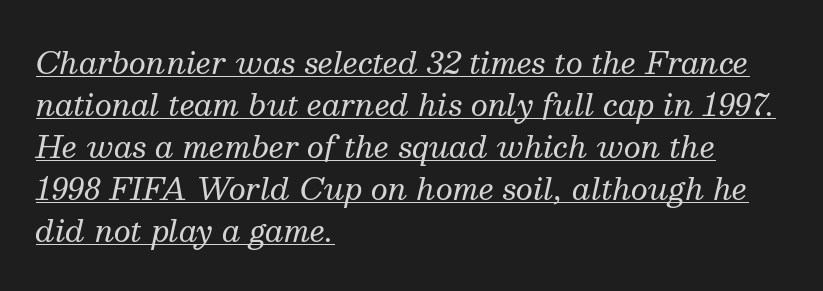
Characters follow at the spacing the type designer built in. Compared with ordinary roman type, these characters are visibly tilted. Descenders here cross a horizontal rule under the line. The strokes carry an ordinary text weight at most. The passage shown is typed in a proportional face where columns would drift.
